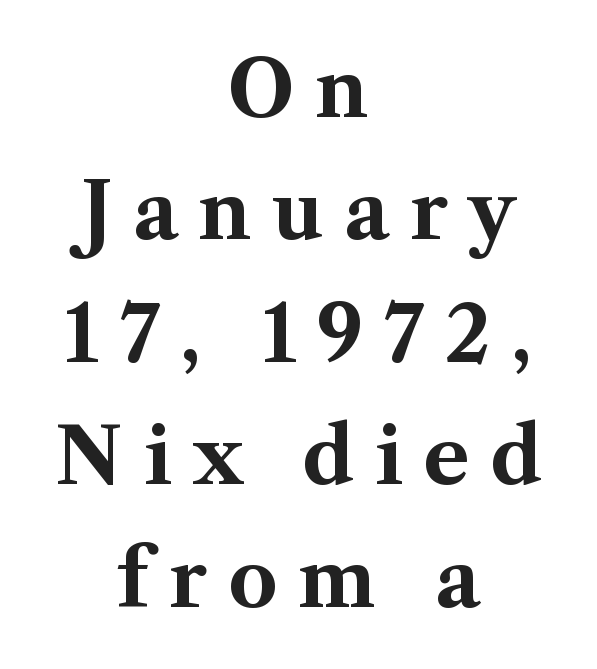
Q: Is the text bold? A: Yes.
Q: Is the text italic (slanted)? A: No, it is upright.
Q: Is the typeface a serif or a sans-serif typeface? A: Serif.
Q: Is the text underlined? A: No.
Q: How is the paragraph aligned? A: Centered.
Q: Is the spacing between letters normal or unusually wide? A: Unusually wide.
Q: Is the spacing between lines tight, normal or loose? A: Normal.
Q: Width (condensed, normal, or wide)? A: Normal.
Q: Stroke contrast? A: Medium.
Q: x-height? A: Medium.
Q: Monospaced? A: No.
